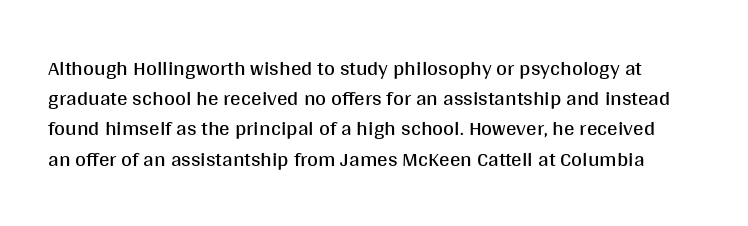
{"italic": "no", "bold": "no", "underline": "no", "line_spacing": "normal", "line_spacing_ratio": 1.44, "letter_spacing": "normal", "letter_spacing_em": 0.0, "glyph_px": 21}
